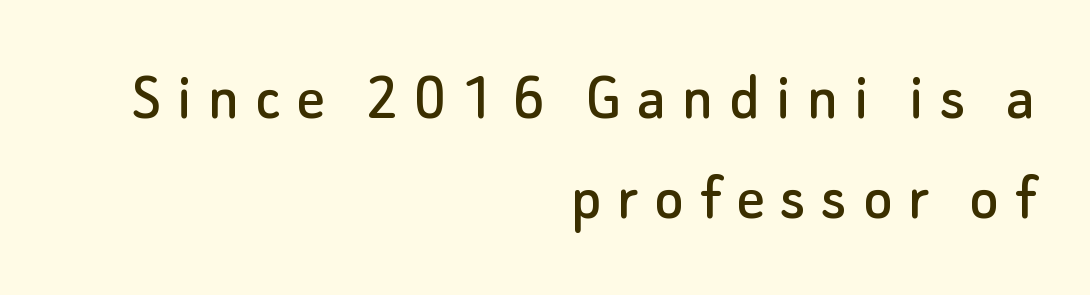
{"serif": "no", "italic": "no", "width": "normal", "stroke_contrast": "low", "x_height": "small", "monospaced": "no", "underline": "no", "align": "right", "line_spacing": "normal", "line_spacing_ratio": 1.45, "letter_spacing": "wide", "letter_spacing_em": 0.23, "glyph_px": 69}
